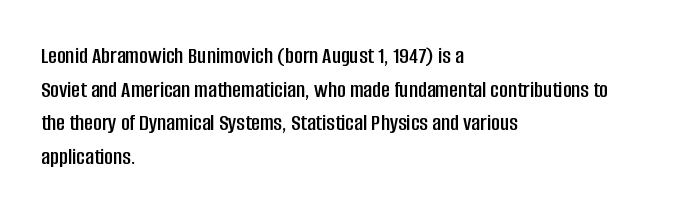
The image shows 24 px text type, upright; set left-aligned, normal line spacing (1.4x), normal letter spacing, not underlined.
